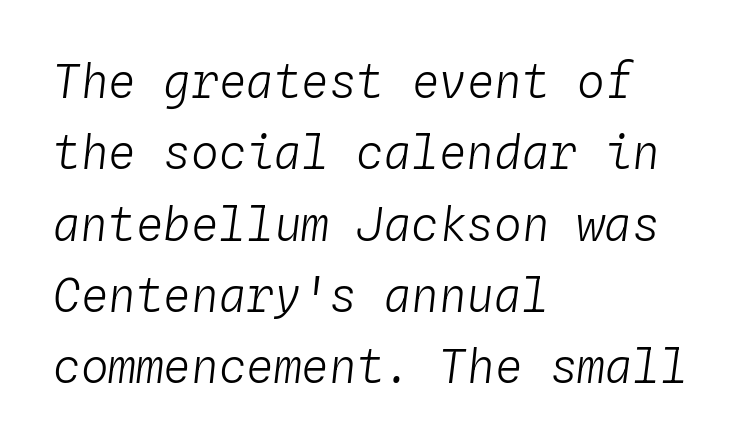
Q: Is the text bold? A: No.
Q: Is the text italic (slanted)? A: Yes, it leans right by about 4 degrees.
Q: Is the text underlined? A: No.
Q: How is the paragraph aligned? A: Left-aligned.
Q: Is the spacing between letters normal or unusually wide? A: Normal.
Q: Is the spacing between lines tight, normal or loose? A: Normal.
Q: Width (condensed, normal, or wide)? A: Normal.
Q: Stroke contrast? A: Low.
Q: x-height? A: Medium.
Q: Monospaced? A: Yes.
